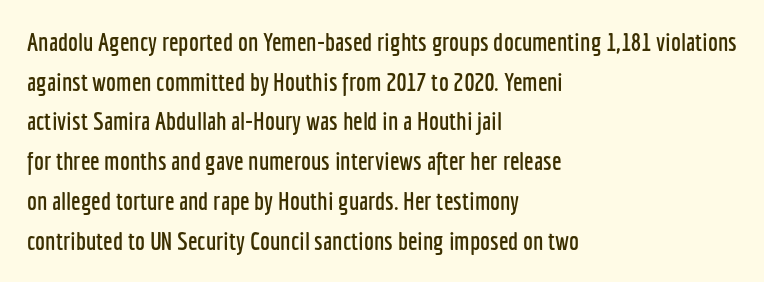
{"italic": "no", "underline": "no", "align": "left", "line_spacing": "normal", "line_spacing_ratio": 1.59, "letter_spacing": "normal", "letter_spacing_em": 0.0, "glyph_px": 25}
